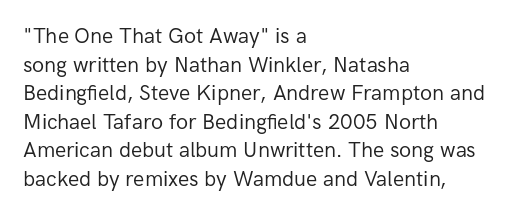
{"italic": "no", "bold": "no", "underline": "no", "align": "left", "line_spacing": "normal", "line_spacing_ratio": 1.36, "letter_spacing": "normal", "letter_spacing_em": 0.0, "glyph_px": 21}
